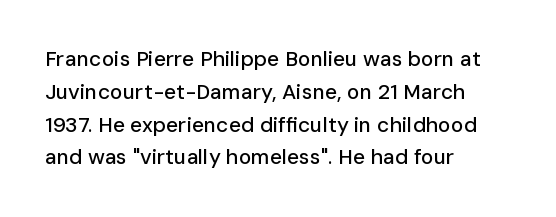
{"italic": "no", "underline": "no", "align": "left", "line_spacing": "normal", "line_spacing_ratio": 1.56, "letter_spacing": "normal", "letter_spacing_em": 0.0, "glyph_px": 21}
